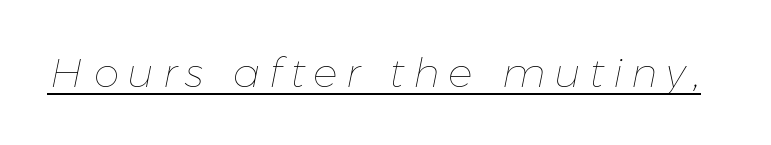
The rendering inserts visible extra space after every character. Heaviness? Minimal to ordinary, like unemphasized prose. Emphasis is given by a line drawn under the lettering. Varying glyph widths throughout — classic text-font behaviour. If you drew a line through each stem, it would be angled.
